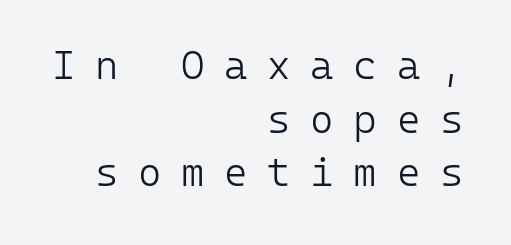
Between one letter and the next there's a generous, obvious gap. Is the stroke heavy? The answer is a plain regular-or-lighter. Lines of text with bare space underneath. The rendering uses typewriter-style spacing with identical character cells. Classification — sans serif.
